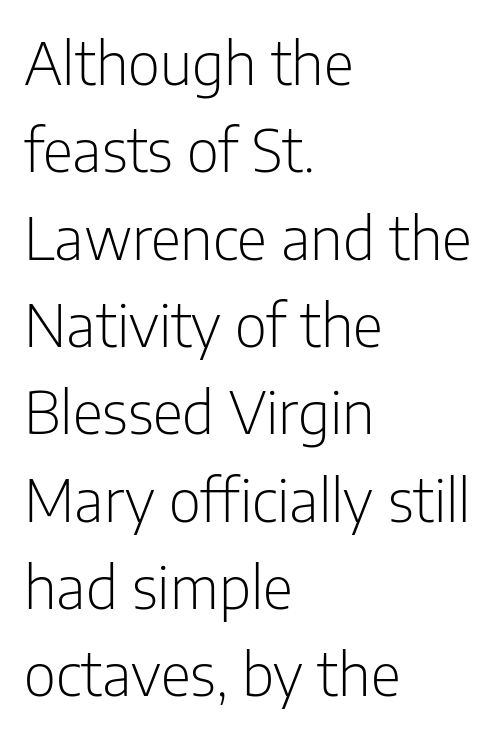
The image shows 59 px light, condensed sans-serif type, upright; set left-aligned, normal line spacing (1.48x), normal letter spacing, not underlined; low stroke contrast and a medium x-height.
